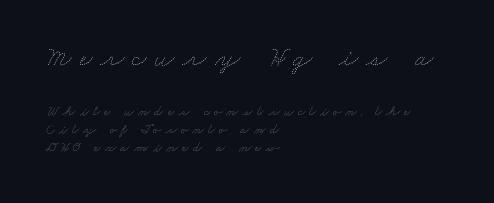
{"bold": "no", "weight": "thin", "width": "wide", "stroke_contrast": "low", "x_height": "small", "monospaced": "no", "underline": "no", "align": "left", "line_spacing": "normal", "line_spacing_ratio": 1.3, "letter_spacing": "wide", "letter_spacing_em": 0.28, "larger_block": "first", "size_ratio": 2.0, "glyph_px": 28}
